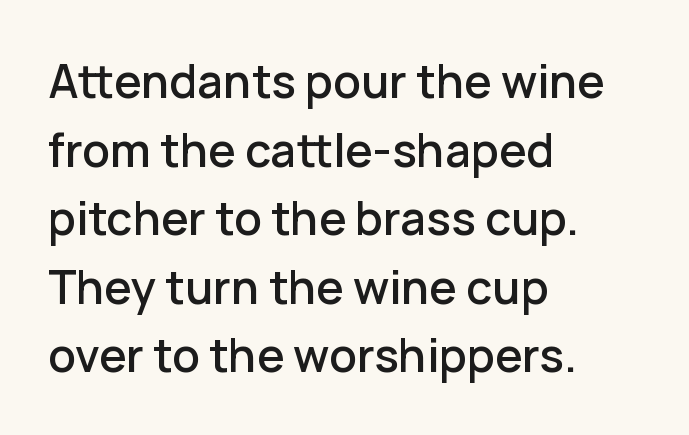
Each new line begins a customary step beneath the previous one. This is sans-serif lettering, the kind often seen on screens and signage. Each letter keeps its own natural width here, so spacing adapts to shape. The tracking reads as untouched default to a designer's eye. The zone under the glyphs is completely vacant. Italic: no, the glyphs are upright roman.
